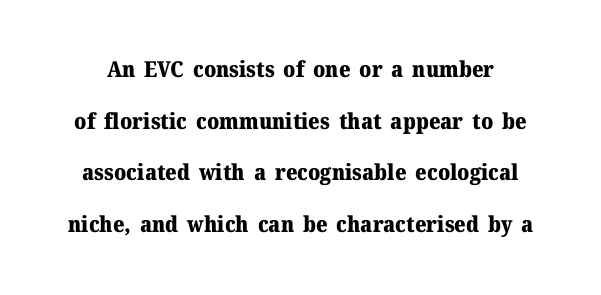
Decoration check: the copy has no underline. This sample uses plain, unmodified letter spacing. Each glyph is drawn with heavy, bold strokes. Successive baselines arrive slowly, with a big drop between each.
